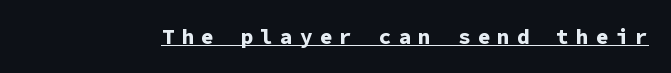
The sample's only ornament is a line tracing under the words. Notice how thick the strokes are: this is what a full bold looks like. You can tell it's not italic because the verticals are truly vertical. Look at the tracking — it's clearly loosened, letters drifting apart.
